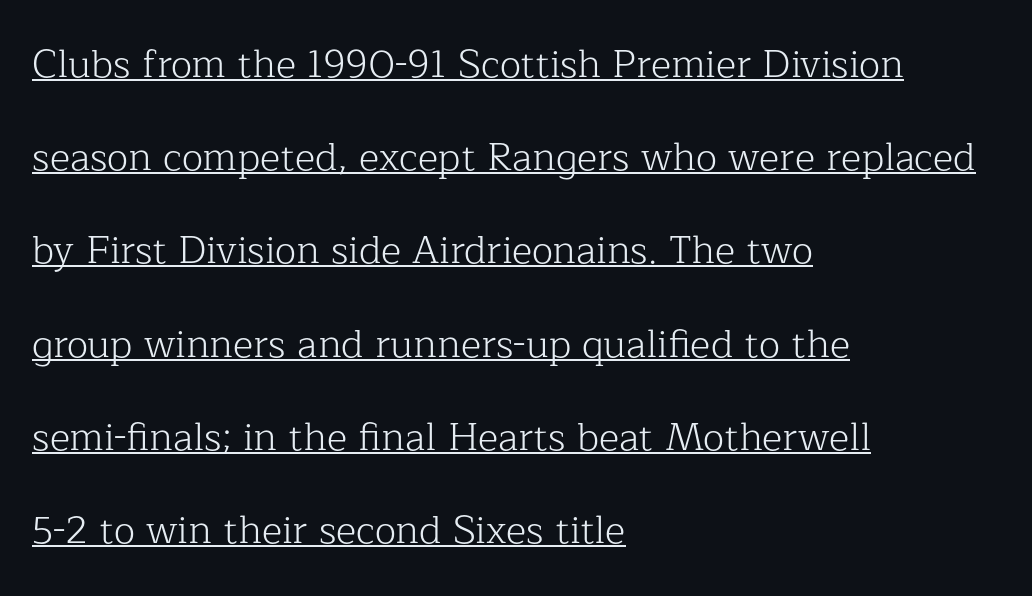
Q: Is the text bold? A: No.
Q: Is the text italic (slanted)? A: No, it is upright.
Q: Is the typeface a serif or a sans-serif typeface? A: Serif.
Q: Is the text underlined? A: Yes.
Q: How is the paragraph aligned? A: Left-aligned.
Q: Is the spacing between letters normal or unusually wide? A: Normal.
Q: Is the spacing between lines tight, normal or loose? A: Loose.
Q: Width (condensed, normal, or wide)? A: Normal.
Q: Stroke contrast? A: Low.
Q: x-height? A: Medium.
Q: Monospaced? A: No.
